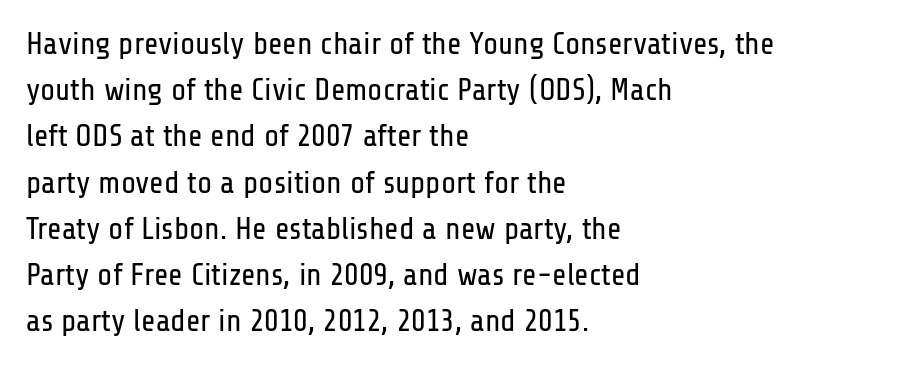
Is there much room between lines? A standard amount, neither cramped nor airy. On a weight scale, this lands at 450 or below. Every stem runs plumb, perpendicular to the baseline. Character widths vary here, with narrow letters taking less room than wide ones. The words here are not underlined. The compositor pushed each line to the left boundary.
